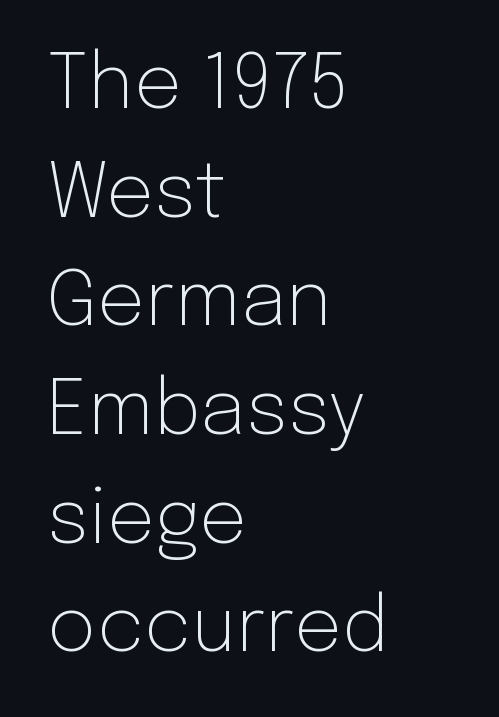
The rendering shows plain stroke endings on the letterforms — a sans-serif design. The text block is weighted toward the left margin, trailing off unevenly rightward. Observe the ordinary spacing: letters are neighbours, not strangers. Just letters on the line, the space beneath them empty.
